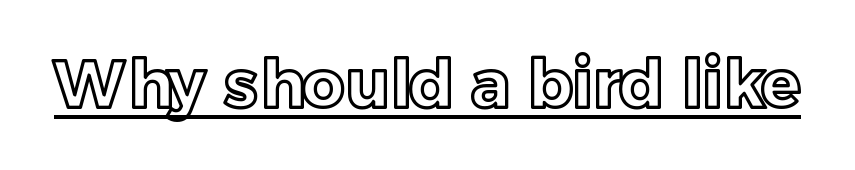
{"italic": "no", "width": "normal", "x_height": "medium", "monospaced": "no", "underline": "yes", "letter_spacing": "normal", "letter_spacing_em": 0.0, "glyph_px": 66}
